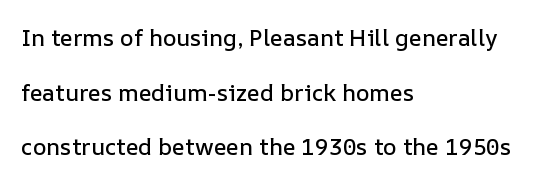
Q: Is the text italic (slanted)? A: No, it is upright.
Q: Is the text underlined? A: No.
Q: How is the paragraph aligned? A: Left-aligned.
Q: Is the spacing between letters normal or unusually wide? A: Normal.
Q: Is the spacing between lines tight, normal or loose? A: Loose.
